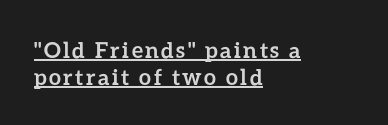
The image shows 22 px bold type, upright; set left-aligned, line spacing 1.23x, underlined.
